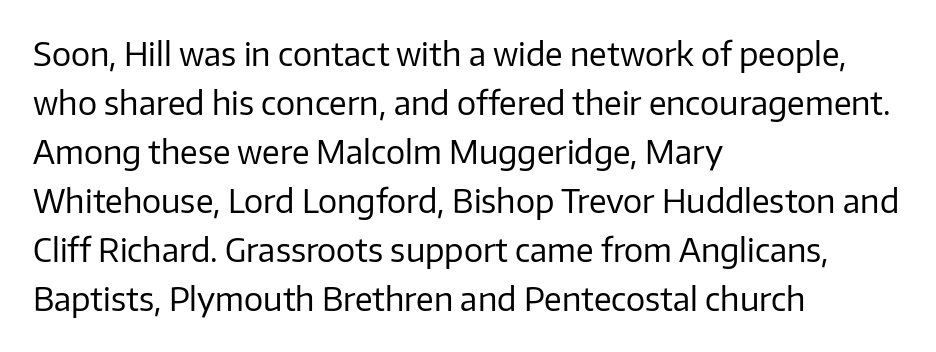
Q: Is the text bold? A: No.
Q: Is the text italic (slanted)? A: No, it is upright.
Q: Is the typeface a serif or a sans-serif typeface? A: Sans-serif.
Q: Is the text underlined? A: No.
Q: How is the paragraph aligned? A: Left-aligned.
Q: Is the spacing between letters normal or unusually wide? A: Normal.
Q: Is the spacing between lines tight, normal or loose? A: Normal.
Q: Width (condensed, normal, or wide)? A: Normal.
Q: Stroke contrast? A: Low.
Q: x-height? A: Medium.
Q: Monospaced? A: No.
